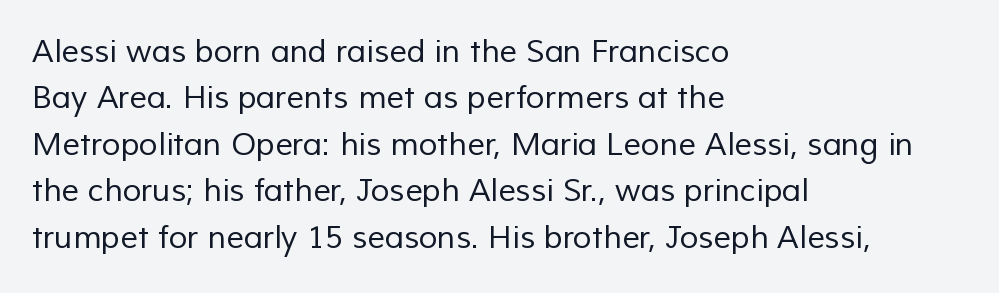
Q: Is the text bold? A: No.
Q: Is the typeface a serif or a sans-serif typeface? A: Sans-serif.
Q: Is the text underlined? A: No.
Q: How is the paragraph aligned? A: Left-aligned.
Q: Is the spacing between letters normal or unusually wide? A: Normal.
Q: Is the spacing between lines tight, normal or loose? A: Normal.
Q: Width (condensed, normal, or wide)? A: Normal.
Q: Stroke contrast? A: Low.
Q: x-height? A: Medium.
Q: Monospaced? A: No.
